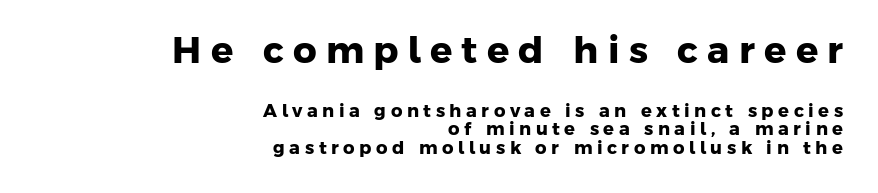
Q: Is the text bold? A: Yes.
Q: Is the typeface a serif or a sans-serif typeface? A: Sans-serif.
Q: Is the text underlined? A: No.
Q: How is the paragraph aligned? A: Right-aligned.
Q: Is the spacing between letters normal or unusually wide? A: Unusually wide.
Q: Is the spacing between lines tight, normal or loose? A: Tight.
Q: Which block of text is set in a larger size, the first (top) or the second (bottom)? A: The first (top) one.
Q: Width (condensed, normal, or wide)? A: Normal.
Q: Stroke contrast? A: Low.
Q: x-height? A: Medium.
Q: Monospaced? A: No.
